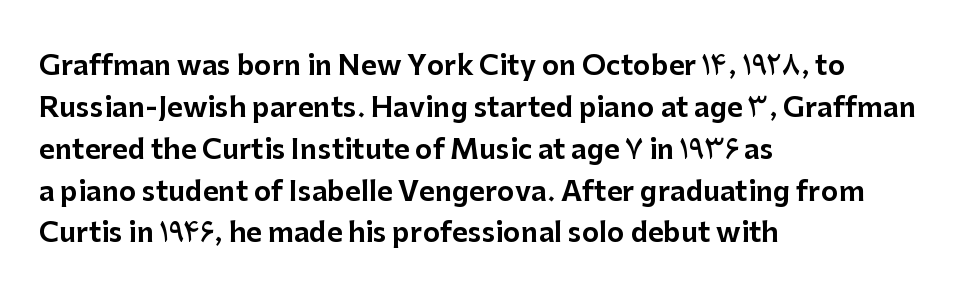
Decoration check: the copy has no underline. You can tell it's not italic because the verticals are truly vertical. Is the letter spacing exaggerated? No — it looks like the ordinary default. A classic flush-left, rag-right setting is used for this passage. Baseline-to-baseline distance is the conventional proportion of letter height.
